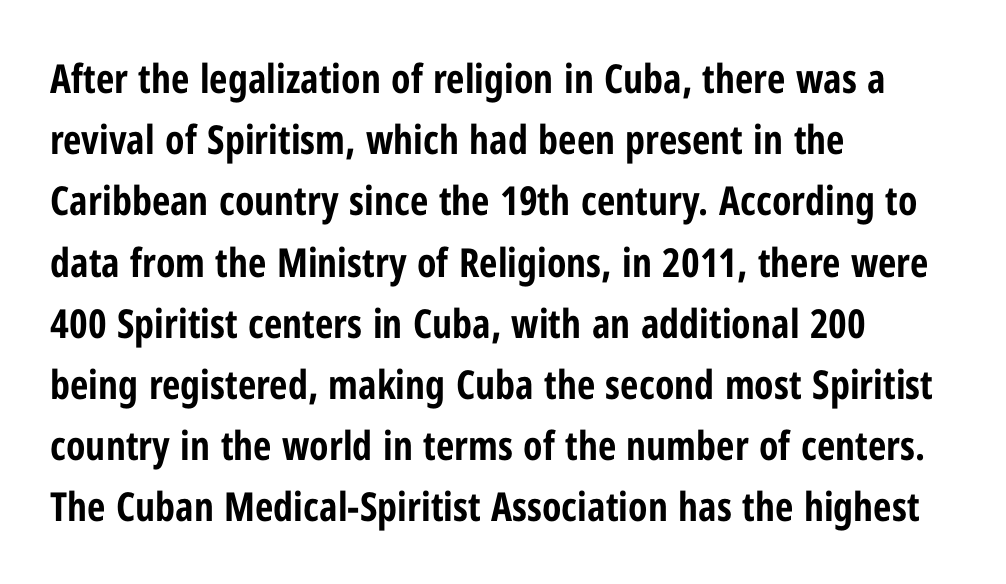
Q: Is the text bold? A: Yes.
Q: Is the text italic (slanted)? A: No, it is upright.
Q: Is the typeface a serif or a sans-serif typeface? A: Sans-serif.
Q: Is the text underlined? A: No.
Q: How is the paragraph aligned? A: Left-aligned.
Q: Is the spacing between letters normal or unusually wide? A: Normal.
Q: Is the spacing between lines tight, normal or loose? A: Normal.
Q: Width (condensed, normal, or wide)? A: Condensed.
Q: Stroke contrast? A: Low.
Q: x-height? A: Medium.
Q: Monospaced? A: No.
